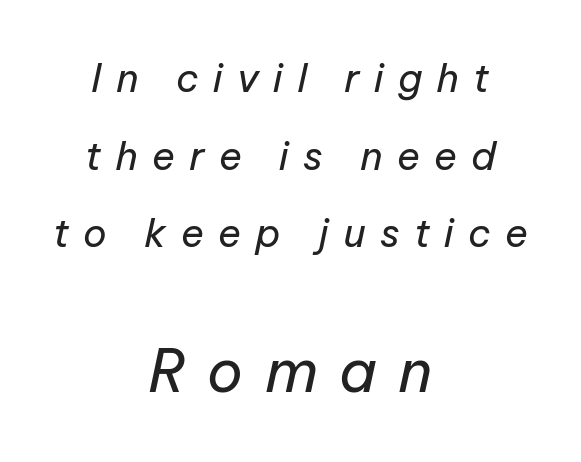
Q: Is the text bold? A: No.
Q: Is the text italic (slanted)? A: Yes, it leans right by about 12 degrees.
Q: Is the text underlined? A: No.
Q: How is the paragraph aligned? A: Centered.
Q: Is the spacing between letters normal or unusually wide? A: Unusually wide.
Q: Is the spacing between lines tight, normal or loose? A: Loose.
Q: Which block of text is set in a larger size, the first (top) or the second (bottom)? A: The second (bottom) one.
Q: Width (condensed, normal, or wide)? A: Normal.
Q: Stroke contrast? A: Low.
Q: x-height? A: Medium.
Q: Monospaced? A: No.
